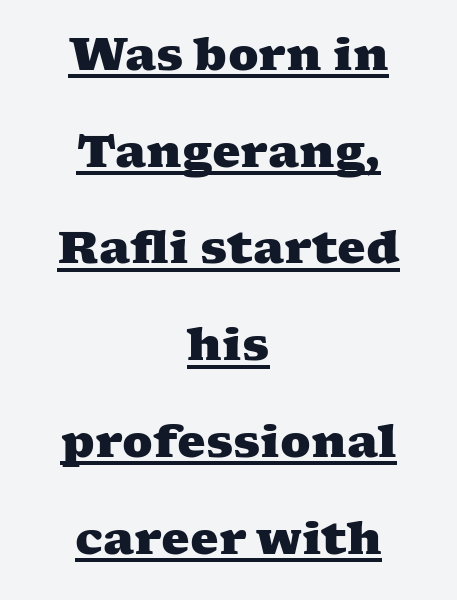
Q: Is the text bold? A: Yes.
Q: Is the typeface a serif or a sans-serif typeface? A: Serif.
Q: Is the text underlined? A: Yes.
Q: How is the paragraph aligned? A: Centered.
Q: Is the spacing between letters normal or unusually wide? A: Normal.
Q: Is the spacing between lines tight, normal or loose? A: Loose.
Q: Width (condensed, normal, or wide)? A: Wide.
Q: Stroke contrast? A: Medium.
Q: x-height? A: Medium.
Q: Monospaced? A: No.
